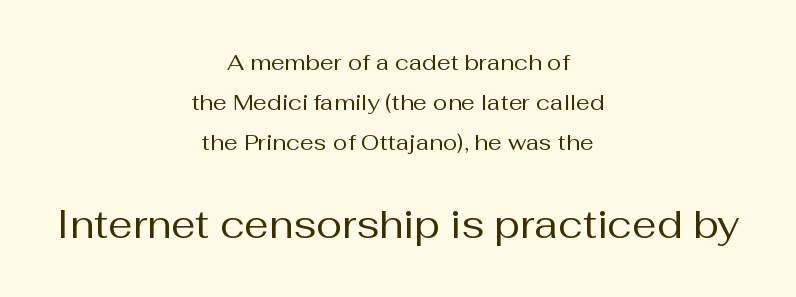
The image shows 39 px regular-weight sans-serif type, upright; set centered, line spacing 1.81x, normal letter spacing, not underlined; the second (bottom) block is 1.77x larger; medium stroke contrast and a medium x-height.
